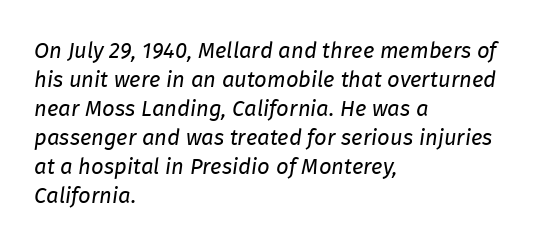
The image shows 22 px text type, italic (leaning right); set left-aligned, normal line spacing (1.32x), normal letter spacing, not underlined.
